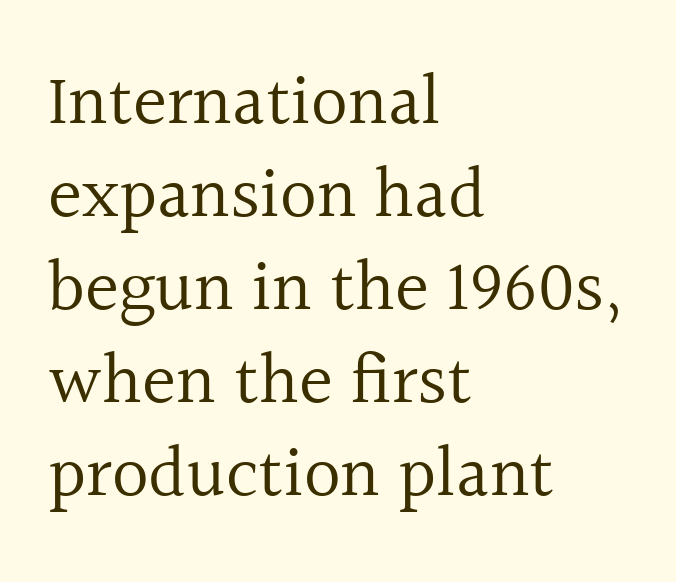
Q: Is the text bold? A: No.
Q: Is the text italic (slanted)? A: No, it is upright.
Q: Is the typeface a serif or a sans-serif typeface? A: Serif.
Q: Is the text underlined? A: No.
Q: How is the paragraph aligned? A: Left-aligned.
Q: Is the spacing between letters normal or unusually wide? A: Normal.
Q: Is the spacing between lines tight, normal or loose? A: Normal.
Q: Width (condensed, normal, or wide)? A: Normal.
Q: x-height? A: Medium.
Q: Monospaced? A: No.
